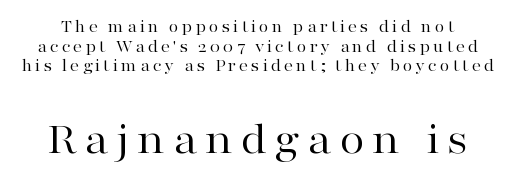
{"serif": "yes", "italic": "no", "bold": "no", "weight": "regular", "width": "wide", "stroke_contrast": "high", "x_height": "medium", "monospaced": "no", "underline": "no", "line_spacing": "tight", "line_spacing_ratio": 1.09, "larger_block": "second", "size_ratio": 2.56, "glyph_px": 46}
